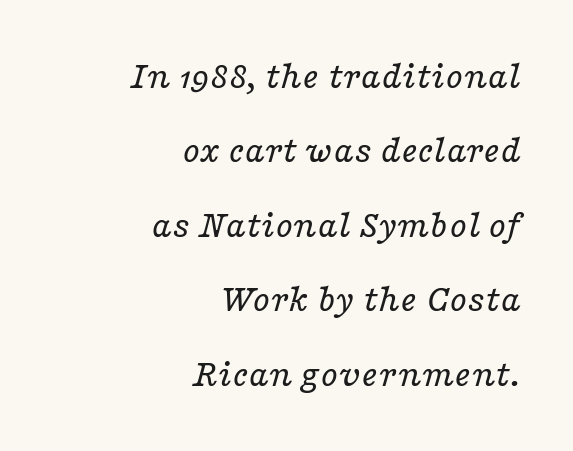
The image shows 40 px regular-weight, wide serif type, italic (leaning right); set right-aligned, line spacing 1.86x, normal letter spacing, not underlined; low stroke contrast and a medium x-height.
